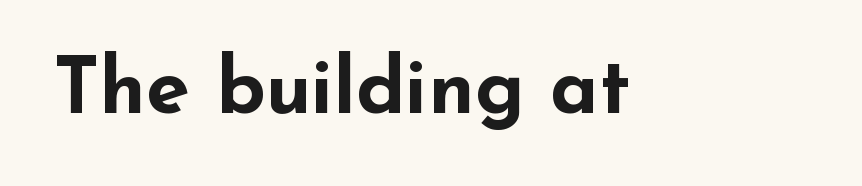
The image shows 79 px bold, wide sans-serif type, upright; set normal letter spacing, not underlined; low stroke contrast and a small x-height.
